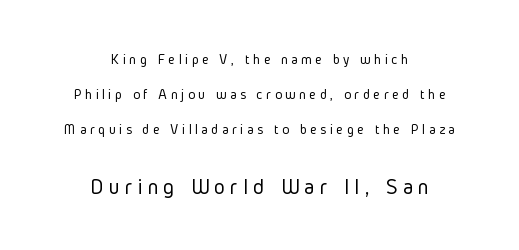
The image shows 23 px text type, upright; set centered, loose line spacing (2.33x), unusually wide letter spacing (+0.23 em), not underlined; the second (bottom) block is 1.53x larger.
